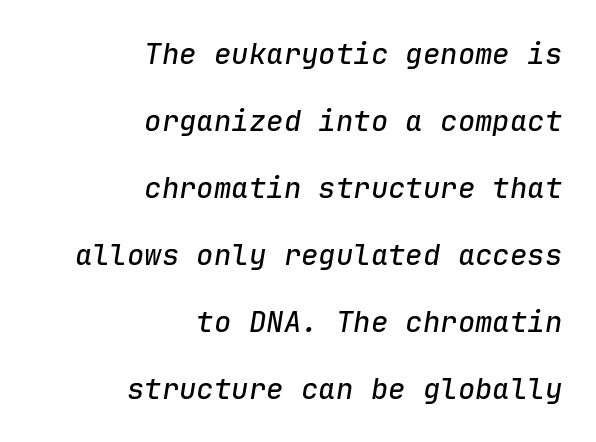
The rendering applies a slant to the glyphs. The type is set solid horizontally, with unmodified tracking. You could fit nearly another row in the gap between these rows. Caption: multi-line text, flush right, ragged left.
